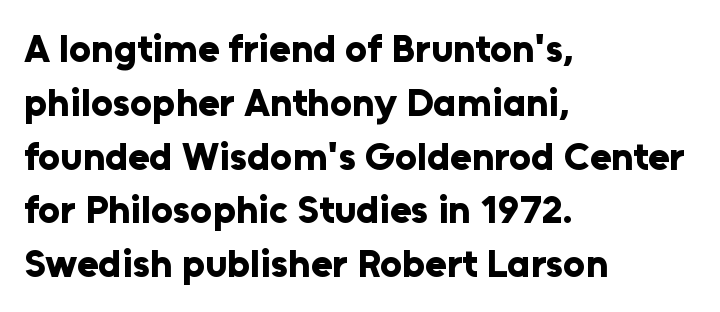
The passage shown is typed in a proportional face where columns would drift. Strong, thick strokes mark this as bold type. Which margin do the lines hug? The left one — the right edge is uneven. Each word holds together tightly as a unit, with standard inter-letter gaps.
